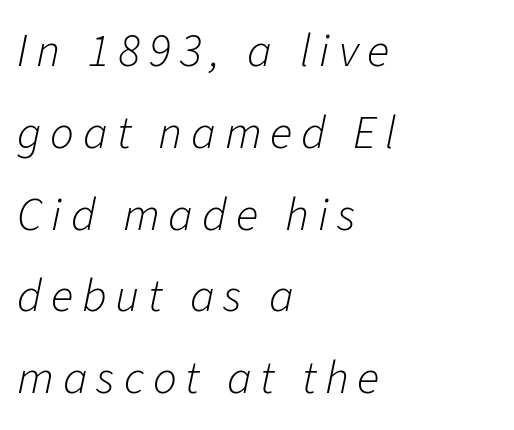
{"italic": "yes", "lean": "right", "slant_degrees": 11, "bold": "no", "weight": "light", "width": "normal", "stroke_contrast": "low", "x_height": "medium", "monospaced": "no", "underline": "no", "align": "left", "line_spacing_ratio": 1.74, "glyph_px": 47}
